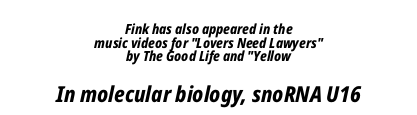
The image shows 22 px bold type, italic (leaning right); set centered, tight line spacing (0.98x), normal letter spacing, not underlined; the second (bottom) block is 1.57x larger.
